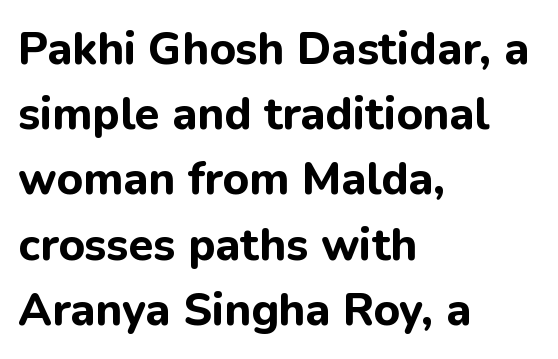
{"serif": "no", "italic": "no", "bold": "yes", "weight": "bold", "width": "normal", "stroke_contrast": "low", "x_height": "medium", "monospaced": "no", "underline": "no", "align": "left", "line_spacing": "normal", "line_spacing_ratio": 1.45, "letter_spacing": "normal", "letter_spacing_em": 0.0, "glyph_px": 45}
